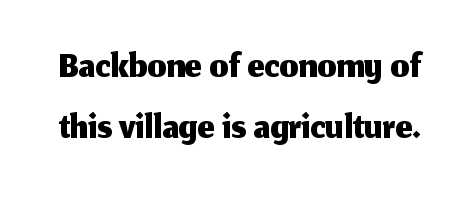
The image shows 59 px sans-serif type, upright; set tight line spacing (1.04x), normal letter spacing, not underlined; medium stroke contrast and a medium x-height.
